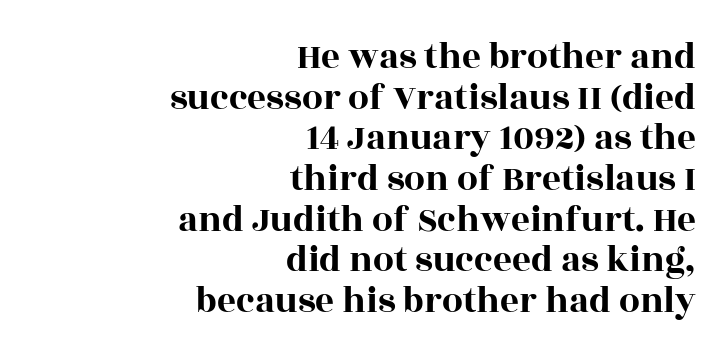
Q: Is the text italic (slanted)? A: No, it is upright.
Q: Is the typeface a serif or a sans-serif typeface? A: Serif.
Q: Is the text underlined? A: No.
Q: How is the paragraph aligned? A: Right-aligned.
Q: Is the spacing between letters normal or unusually wide? A: Normal.
Q: Is the spacing between lines tight, normal or loose? A: Tight.
Q: Width (condensed, normal, or wide)? A: Wide.
Q: x-height? A: Large.
Q: Monospaced? A: No.
